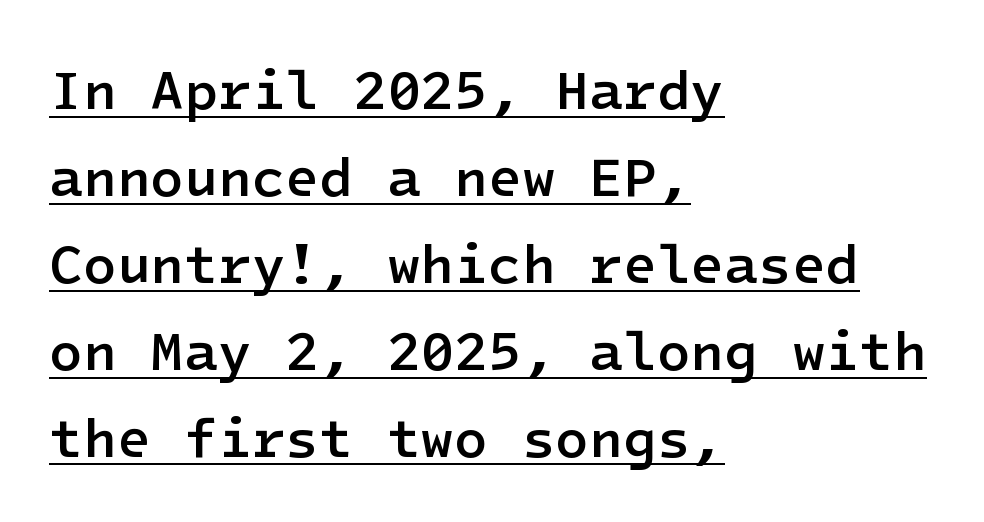
The image shows 55 px semibold sans-serif type, upright; set left-aligned, normal line spacing (1.58x), normal letter spacing, underlined; low stroke contrast and a medium x-height.
